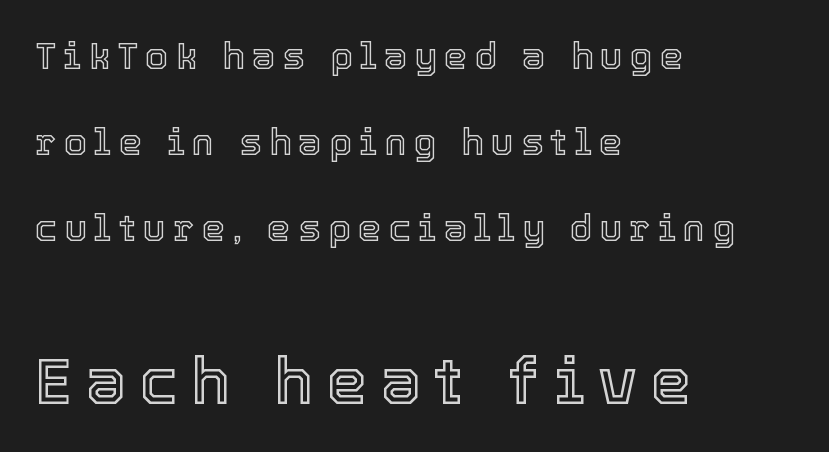
The image shows 65 px text type, upright; set left-aligned, loose line spacing (2.32x), unusually wide letter spacing (+0.2 em), not underlined; the second (bottom) block is 1.76x larger; a medium x-height.
